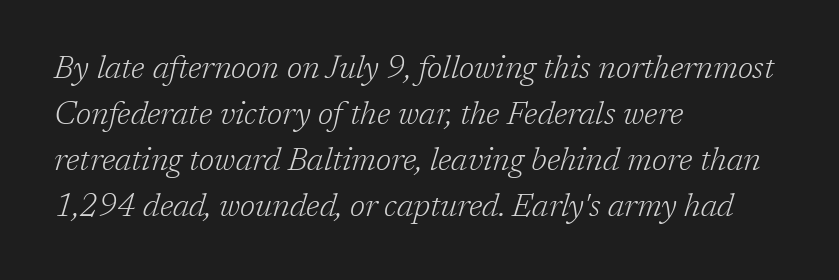
Q: Is the text bold? A: No.
Q: Is the text italic (slanted)? A: Yes, it leans right by about 17 degrees.
Q: Is the typeface a serif or a sans-serif typeface? A: Serif.
Q: Is the text underlined? A: No.
Q: How is the paragraph aligned? A: Left-aligned.
Q: Is the spacing between letters normal or unusually wide? A: Normal.
Q: Is the spacing between lines tight, normal or loose? A: Normal.
Q: Width (condensed, normal, or wide)? A: Normal.
Q: Stroke contrast? A: Low.
Q: x-height? A: Medium.
Q: Monospaced? A: No.
